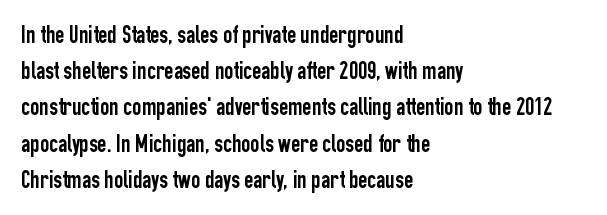
{"italic": "no", "underline": "no", "align": "left", "line_spacing": "normal", "line_spacing_ratio": 1.45, "letter_spacing": "normal", "letter_spacing_em": 0.0, "glyph_px": 25}
